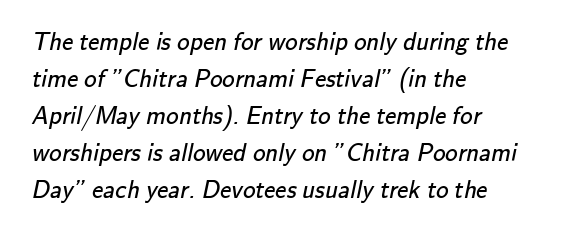
Layout note: lines flush left. You could call the tracking neutral — neither tight nor loose. Type without underlining. How would I describe the line gaps? Plain and ordinary. Bold? No — there's no thickening of the strokes.
